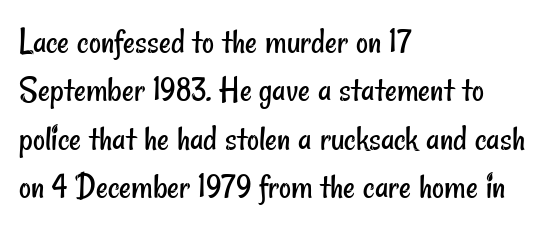
{"serif": "no", "bold": "no", "weight": "regular", "width": "condensed", "stroke_contrast": "low", "x_height": "small", "monospaced": "no", "underline": "no", "align": "left", "line_spacing": "normal", "line_spacing_ratio": 1.31, "letter_spacing": "normal", "letter_spacing_em": 0.0, "glyph_px": 37}
